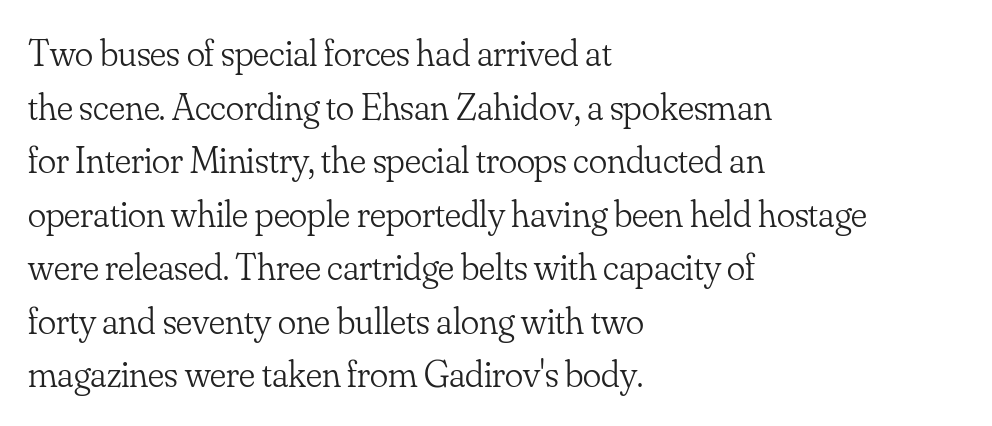
Q: Is the text bold? A: No.
Q: Is the text italic (slanted)? A: No, it is upright.
Q: Is the typeface a serif or a sans-serif typeface? A: Serif.
Q: Is the text underlined? A: No.
Q: How is the paragraph aligned? A: Left-aligned.
Q: Is the spacing between letters normal or unusually wide? A: Normal.
Q: Is the spacing between lines tight, normal or loose? A: Normal.
Q: Width (condensed, normal, or wide)? A: Normal.
Q: Stroke contrast? A: Low.
Q: x-height? A: Small.
Q: Monospaced? A: No.
